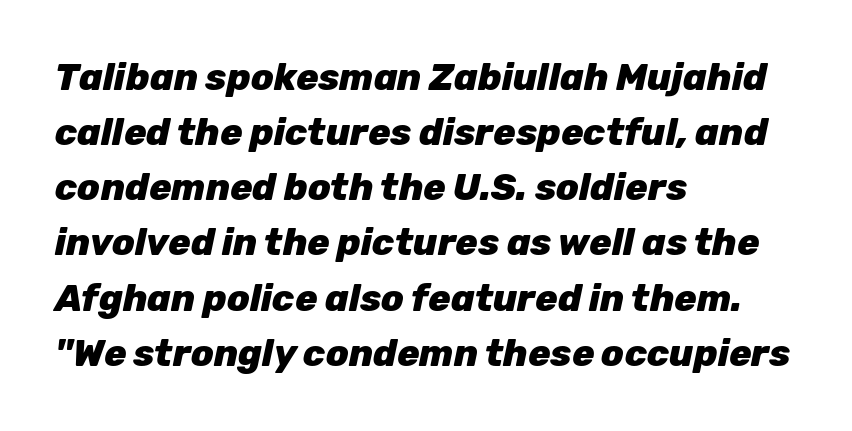
Q: Is the text bold? A: Yes.
Q: Is the text italic (slanted)? A: Yes, it leans right by about 12 degrees.
Q: Is the text underlined? A: No.
Q: How is the paragraph aligned? A: Left-aligned.
Q: Is the spacing between letters normal or unusually wide? A: Normal.
Q: Is the spacing between lines tight, normal or loose? A: Normal.
Q: Width (condensed, normal, or wide)? A: Normal.
Q: Stroke contrast? A: Low.
Q: x-height? A: Medium.
Q: Monospaced? A: No.
